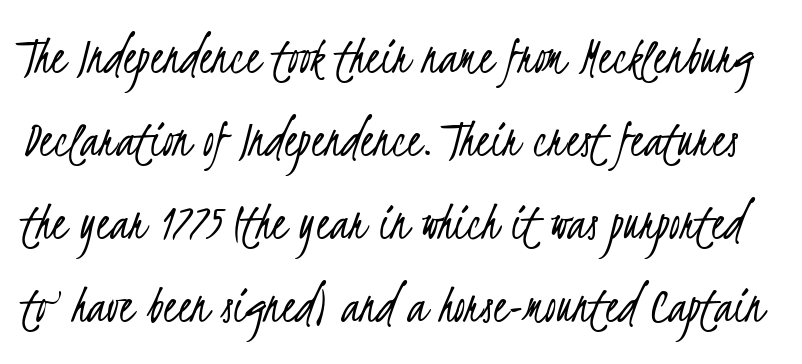
{"serif": "no", "bold": "no", "weight": "light", "width": "condensed", "stroke_contrast": "low", "x_height": "small", "monospaced": "no", "underline": "no", "line_spacing": "normal", "line_spacing_ratio": 1.51, "letter_spacing": "normal", "letter_spacing_em": 0.0, "glyph_px": 55}
